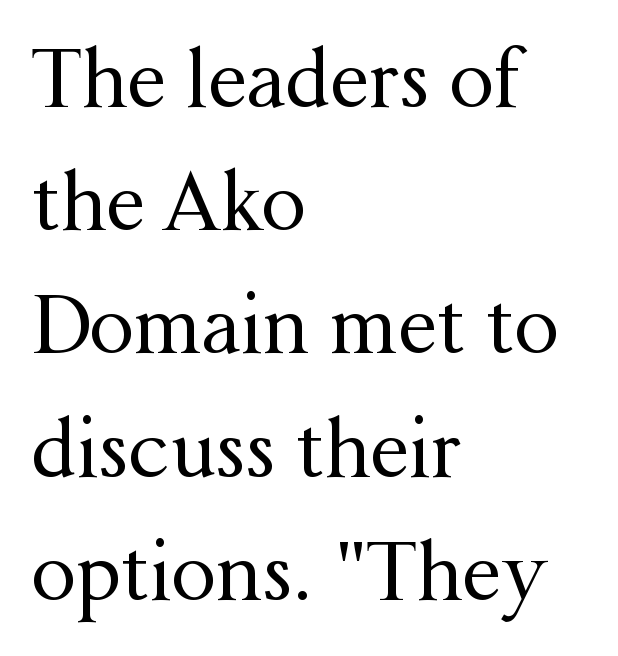
The image shows 80 px regular-weight serif type, upright; set left-aligned, normal line spacing (1.54x), normal letter spacing, not underlined; medium stroke contrast and a medium x-height.
